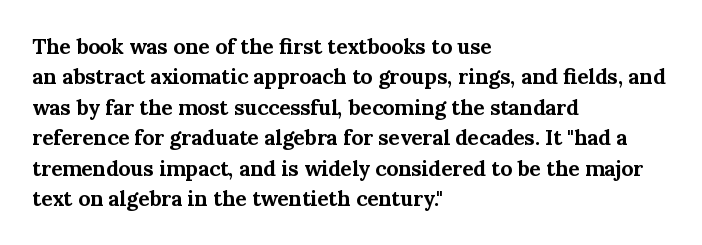
{"italic": "no", "bold": "yes", "underline": "no", "align": "left", "line_spacing": "normal", "line_spacing_ratio": 1.45, "letter_spacing": "normal", "letter_spacing_em": 0.0, "glyph_px": 21}
